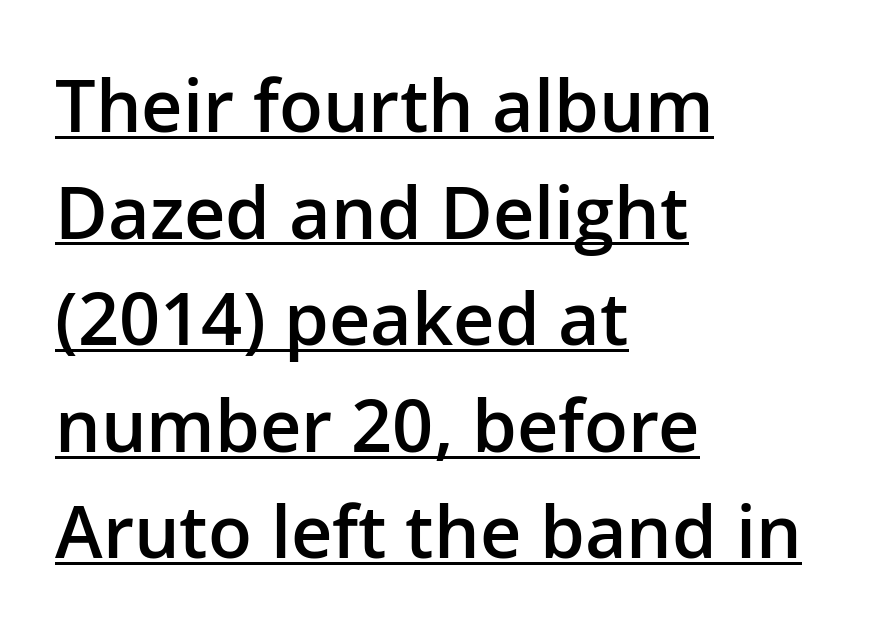
{"serif": "no", "italic": "no", "bold": "semi", "weight": "semibold", "width": "normal", "stroke_contrast": "low", "x_height": "medium", "monospaced": "no", "underline": "yes", "align": "left", "line_spacing": "normal", "line_spacing_ratio": 1.48, "letter_spacing": "normal", "letter_spacing_em": 0.0, "glyph_px": 72}
